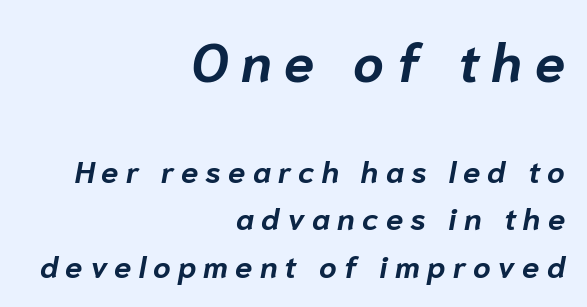
The image shows 54 px bold type, italic (leaning right); set right-aligned, normal line spacing (1.53x), unusually wide letter spacing (+0.23 em), not underlined; the first (top) block is 1.74x larger; low stroke contrast and a medium x-height.
